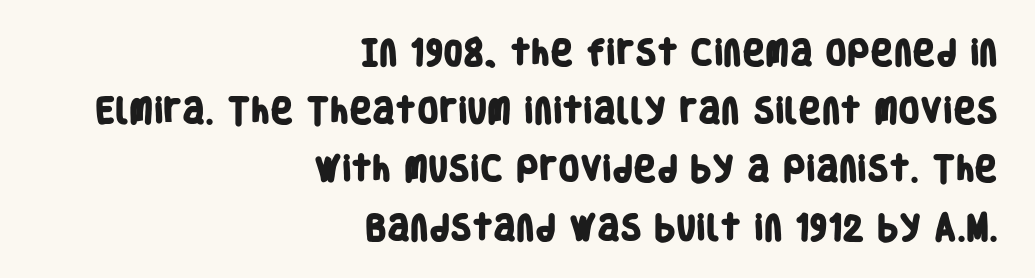
The image shows 28 px heavy, condensed sans-serif type; set right-aligned, loose line spacing (2.08x), normal letter spacing, not underlined; low stroke contrast and a large x-height.
